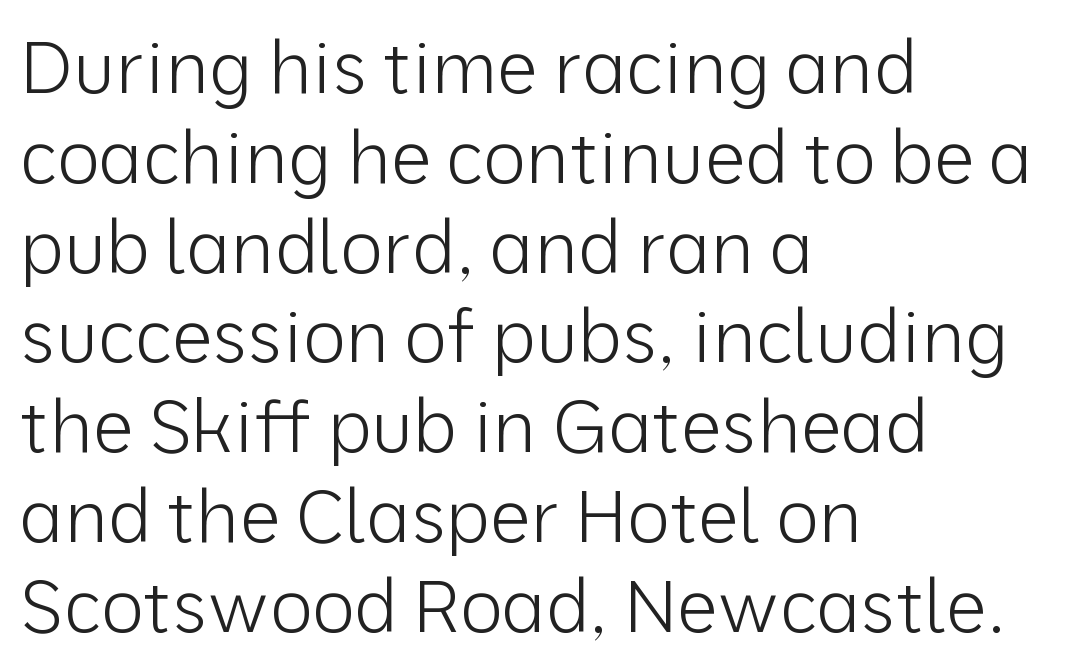
Q: Is the text bold? A: No.
Q: Is the text italic (slanted)? A: No, it is upright.
Q: Is the typeface a serif or a sans-serif typeface? A: Sans-serif.
Q: Is the text underlined? A: No.
Q: How is the paragraph aligned? A: Left-aligned.
Q: Is the spacing between letters normal or unusually wide? A: Normal.
Q: Width (condensed, normal, or wide)? A: Normal.
Q: Stroke contrast? A: Low.
Q: x-height? A: Medium.
Q: Monospaced? A: No.
